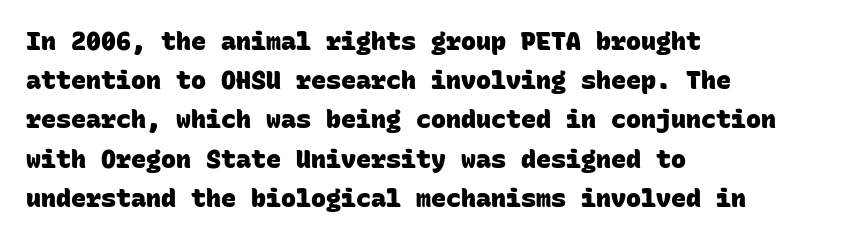
Q: Is the text bold? A: Yes.
Q: Is the text underlined? A: No.
Q: How is the paragraph aligned? A: Left-aligned.
Q: Is the spacing between letters normal or unusually wide? A: Normal.
Q: Is the spacing between lines tight, normal or loose? A: Normal.
